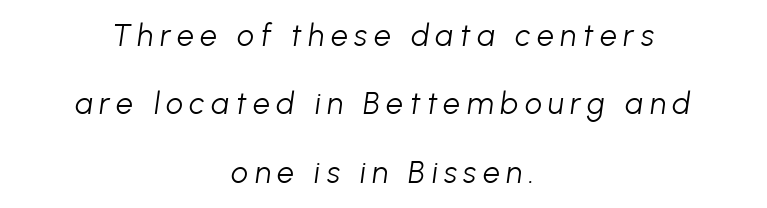
Q: Is the text bold? A: No.
Q: Is the text italic (slanted)? A: Yes, it leans right by about 8 degrees.
Q: Is the text underlined? A: No.
Q: How is the paragraph aligned? A: Centered.
Q: Is the spacing between letters normal or unusually wide? A: Unusually wide.
Q: Is the spacing between lines tight, normal or loose? A: Loose.
Q: Width (condensed, normal, or wide)? A: Normal.
Q: Stroke contrast? A: Low.
Q: x-height? A: Medium.
Q: Monospaced? A: No.
